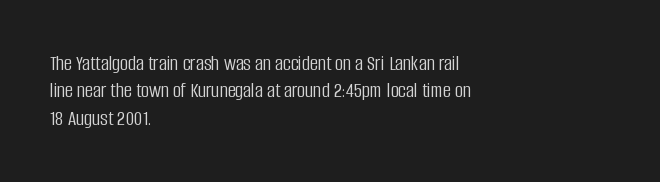
The image shows 22 px text type, upright; set left-aligned, normal line spacing (1.25x), normal letter spacing, not underlined.
